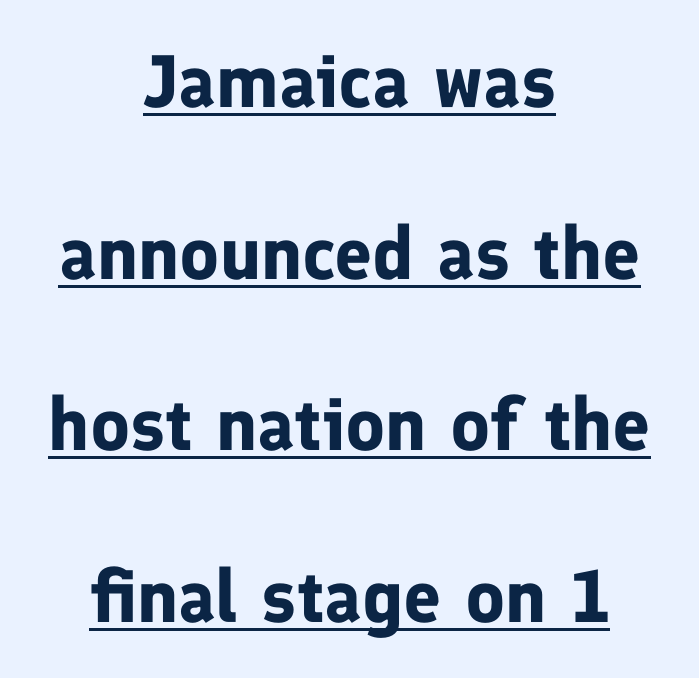
The image shows 74 px bold sans-serif type, upright; set centered, loose line spacing (2.32x), normal letter spacing, underlined; low stroke contrast and a medium x-height.
